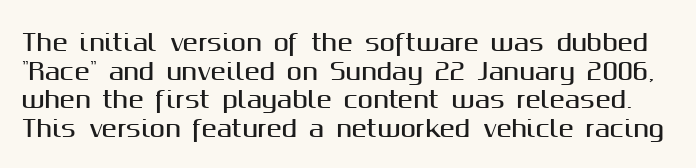
{"italic": "no", "underline": "no", "line_spacing": "normal", "line_spacing_ratio": 1.25, "letter_spacing": "normal", "letter_spacing_em": 0.0, "glyph_px": 23}
